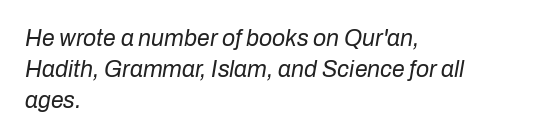
The image shows 23 px text type, italic (leaning right); set left-aligned, normal line spacing (1.34x), normal letter spacing, not underlined.
